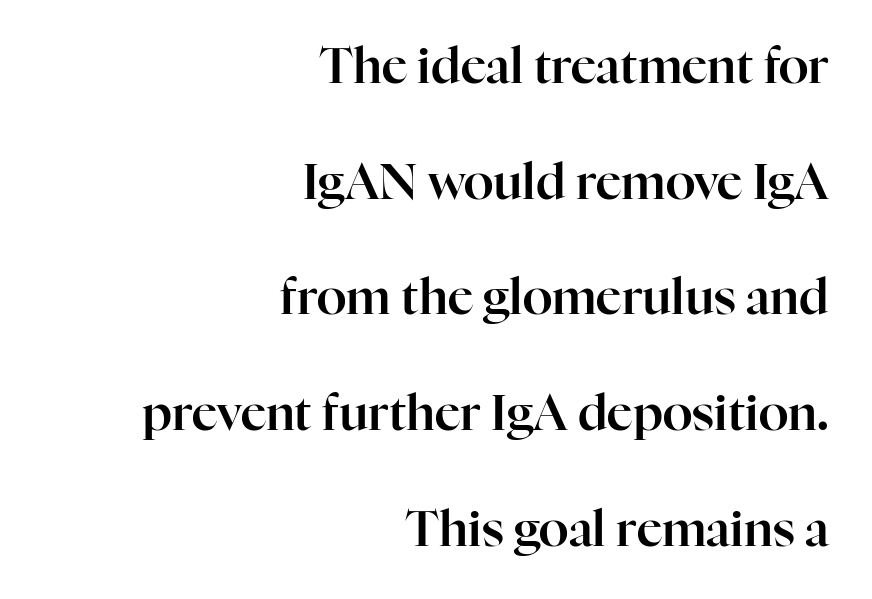
Is this a sans? No — the strokes have serifs. Notice the wide empty band between every row — that's loose leading. Observe the ordinary spacing: letters are neighbours, not strangers. Think of a printed novel: that variable character pitch is what you see here. Clear beneath every line of the passage.
